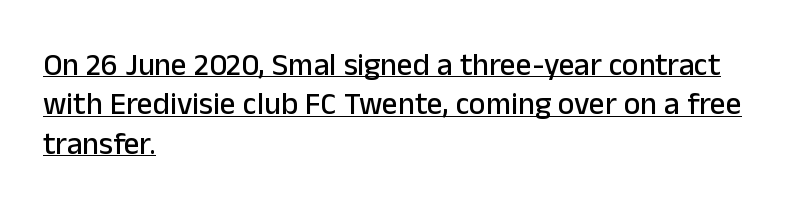
The passage shown is typeset with a sans-serif family. Inter-character spacing is left at the font's built-in metrics. This sample uses an upright cut, with every glyph sitting square on the baseline. Visually the block forms a straight wall on the left and a jagged coastline on the right. Each new line begins a customary step beneath the previous one. Underlined type.
